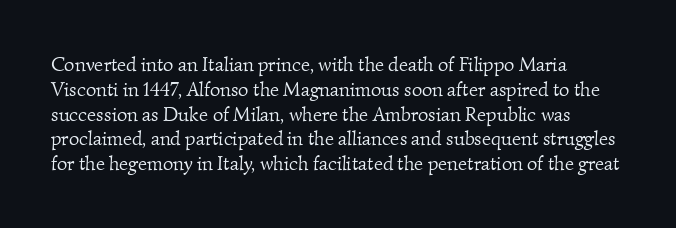
{"bold": "no", "underline": "no", "align": "left", "line_spacing_ratio": 1.24, "letter_spacing": "normal", "letter_spacing_em": 0.0, "glyph_px": 20}
